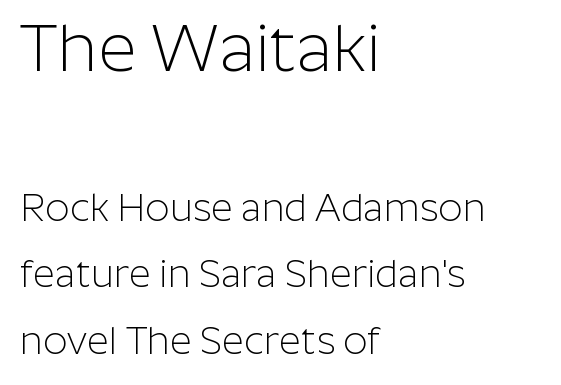
Q: Is the text bold? A: No.
Q: Is the text italic (slanted)? A: No, it is upright.
Q: Is the typeface a serif or a sans-serif typeface? A: Sans-serif.
Q: Is the text underlined? A: No.
Q: How is the paragraph aligned? A: Left-aligned.
Q: Is the spacing between letters normal or unusually wide? A: Normal.
Q: Which block of text is set in a larger size, the first (top) or the second (bottom)? A: The first (top) one.
Q: Width (condensed, normal, or wide)? A: Normal.
Q: Stroke contrast? A: Low.
Q: x-height? A: Medium.
Q: Monospaced? A: No.
